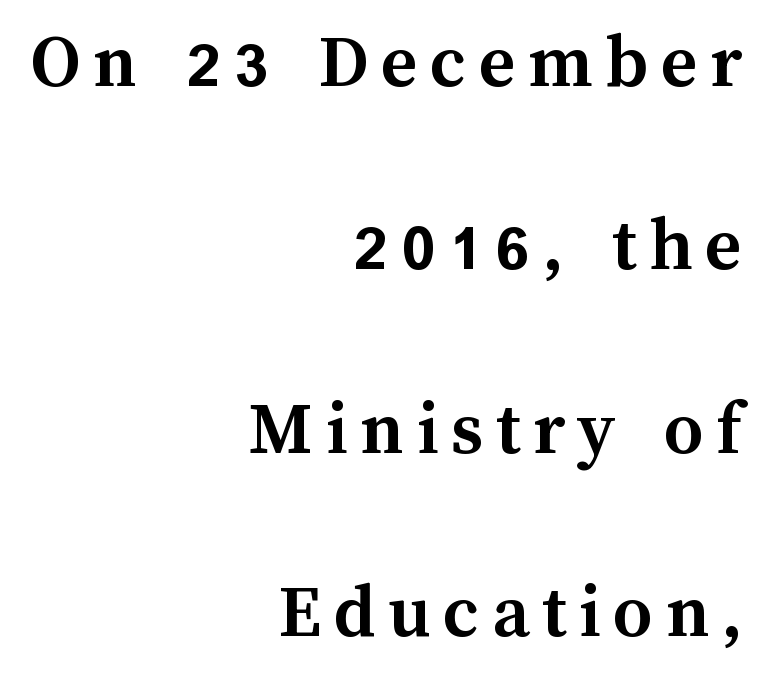
Q: Is the text bold? A: Yes.
Q: Is the text italic (slanted)? A: No, it is upright.
Q: Is the text underlined? A: No.
Q: How is the paragraph aligned? A: Right-aligned.
Q: Is the spacing between lines tight, normal or loose? A: Loose.
Q: Width (condensed, normal, or wide)? A: Normal.
Q: Stroke contrast? A: Medium.
Q: x-height? A: Medium.
Q: Monospaced? A: No.
